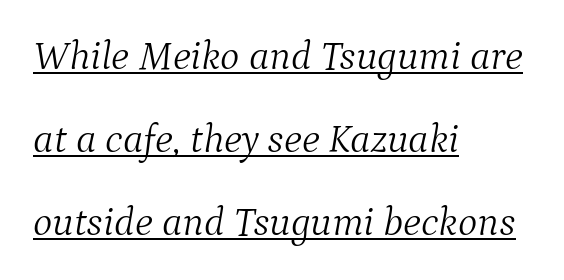
Stroke thickness stays within the range of a standard reading face or lighter. You can see a thin bar hugging the bottom of the glyphs. Line starts are locked; line ends wander. Is this a fixed-width face? No — the glyphs have proportional, varying widths.
